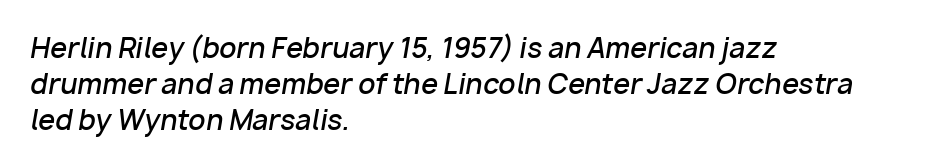
Teacher's note: observe the even left margin — that is flush-left alignment. The letters sit at their default tracking, neither squeezed nor spread. Italic: yes, the glyphs are oblique. The typesetting leans somewhat heavy: a semibold. Evenly set lines give the paragraph a standard silhouette. Only glyphs here, with clear space below each row.
